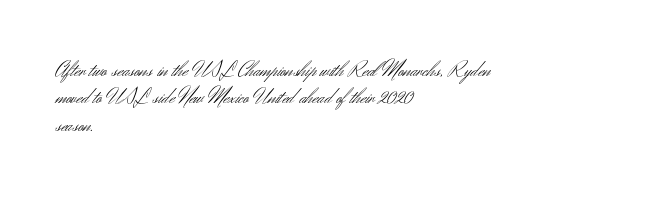
{"bold": "no", "underline": "no", "align": "left", "line_spacing_ratio": 1.24, "letter_spacing": "normal", "letter_spacing_em": 0.0, "glyph_px": 22}
